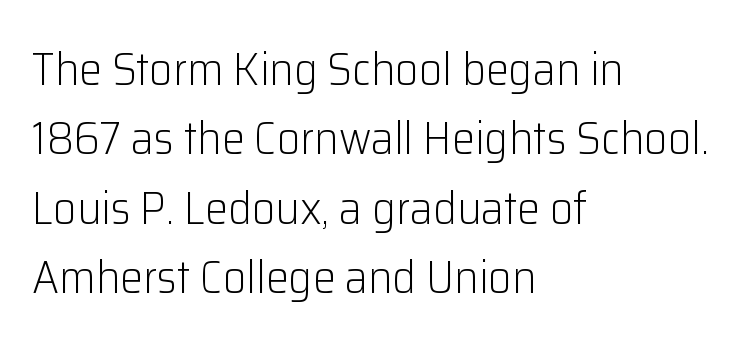
{"serif": "no", "italic": "no", "bold": "no", "weight": "light", "width": "normal", "stroke_contrast": "low", "x_height": "medium", "monospaced": "no", "underline": "no", "align": "left", "line_spacing": "normal", "line_spacing_ratio": 1.51, "letter_spacing": "normal", "letter_spacing_em": 0.0, "glyph_px": 46}
